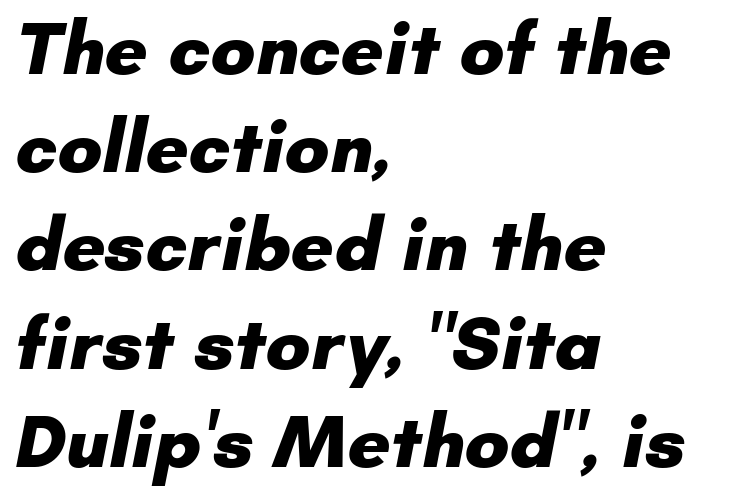
The image shows 75 px heavy sans-serif type; set left-aligned, normal line spacing (1.31x), normal letter spacing, not underlined; low stroke contrast and a small x-height.
